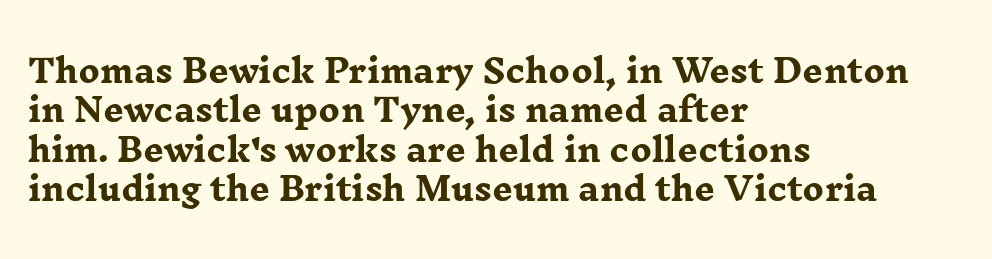
A dark, heavy texture on the line: the type is bold. Here the designer chose a conventional face with non-uniform glyph widths. Look at the tracking — it's just the regular setting, nothing added. The face used here is seriffed, in the tradition of book romans. Decoration check: the copy has no underline. Nope, not italic — everything's standing straight.
